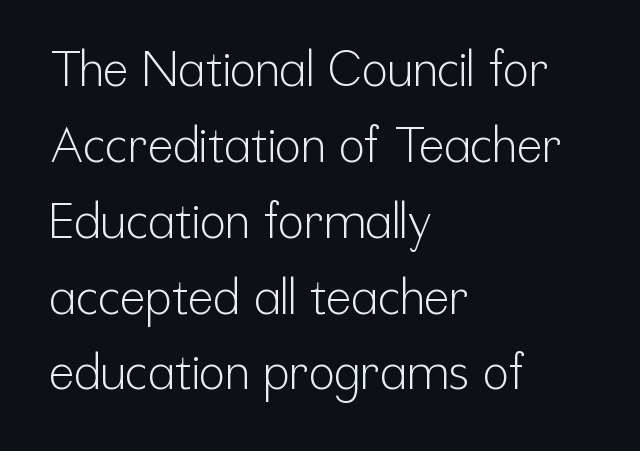
The image shows 48 px light, condensed sans-serif type, upright; set left-aligned, normal line spacing (1.58x), normal letter spacing, not underlined; low stroke contrast and a medium x-height.
